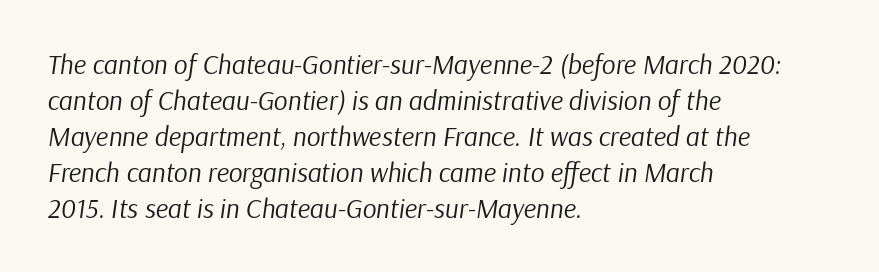
The image shows 27 px text type, italic (leaning right); set left-aligned, normal line spacing (1.33x), normal letter spacing, not underlined.
